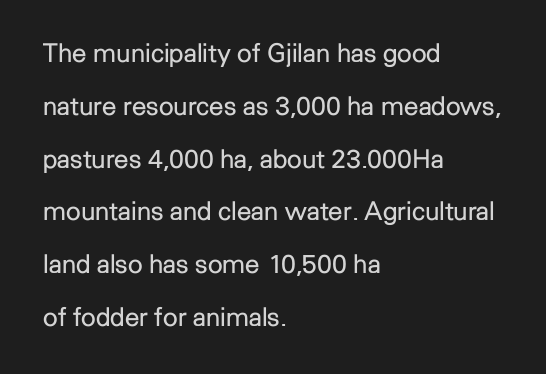
The image shows 26 px text type, upright; set left-aligned, loose line spacing (2.03x), normal letter spacing, not underlined.
